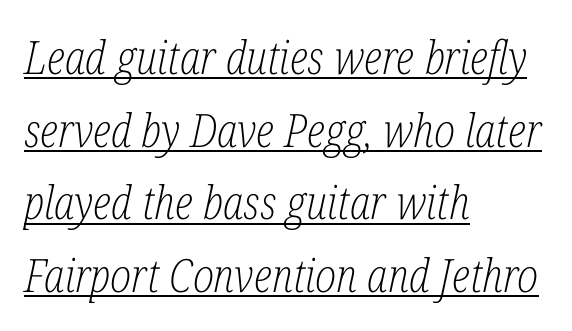
Spacing verdict: proportional, widths tailored to each character. What stands out about the letter spacing? Nothing — it is the standard amount. The lines are quadded left. The words here are underlined.
